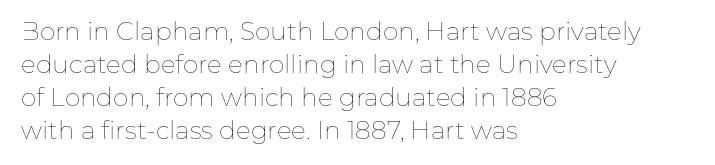
{"italic": "no", "bold": "no", "underline": "no", "align": "left", "line_spacing": "normal", "line_spacing_ratio": 1.32, "letter_spacing": "normal", "letter_spacing_em": 0.0, "glyph_px": 25}
